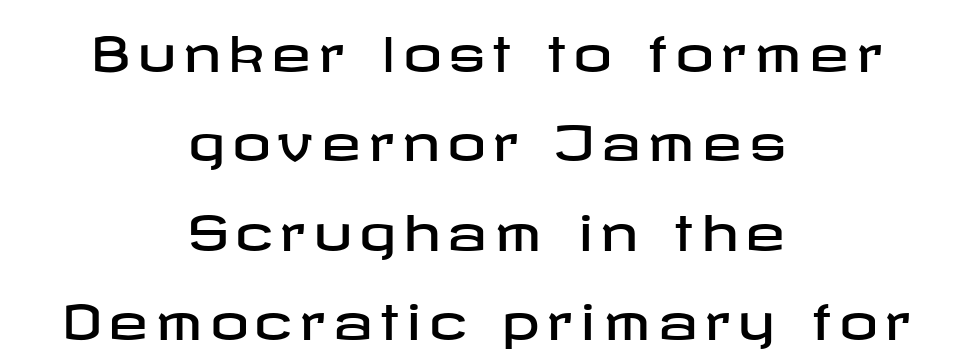
Nope, no serifs anywhere on these letters. The area under the type is left untouched. The letters stand straight up with perfectly vertical stems. Every row of glyphs is offset so its center matches the block's center.
